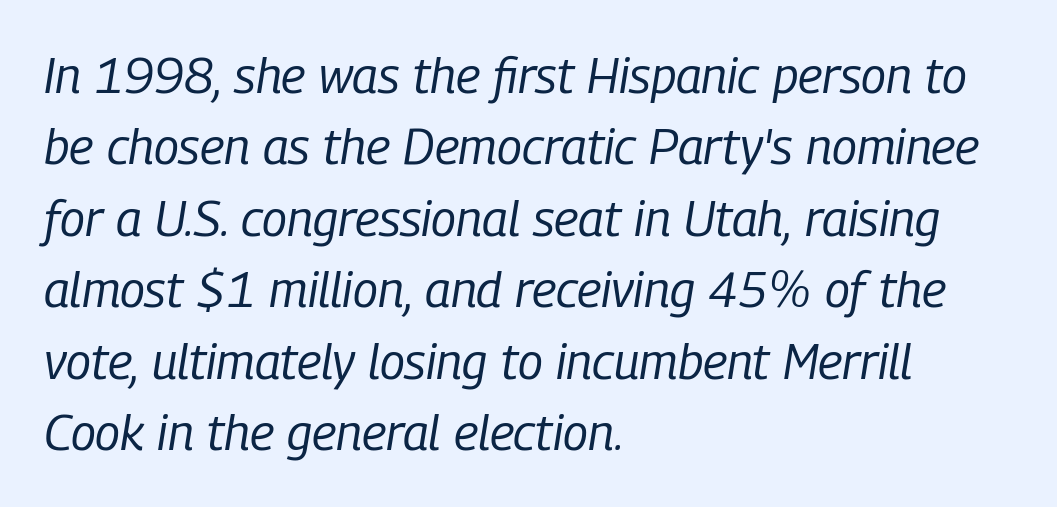
{"italic": "yes", "lean": "right", "slant_degrees": 9, "bold": "no", "weight": "regular", "width": "condensed", "stroke_contrast": "low", "x_height": "medium", "monospaced": "no", "underline": "no", "align": "left", "line_spacing": "normal", "line_spacing_ratio": 1.43, "letter_spacing": "normal", "letter_spacing_em": 0.0, "glyph_px": 50}
